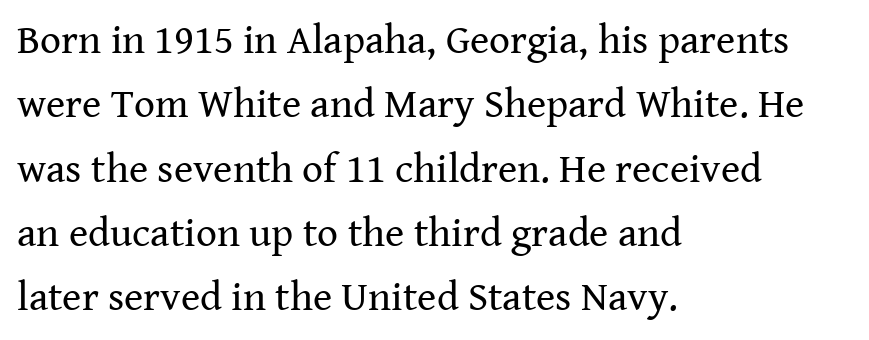
Q: Is the text bold? A: No.
Q: Is the text italic (slanted)? A: No, it is upright.
Q: Is the typeface a serif or a sans-serif typeface? A: Serif.
Q: Is the text underlined? A: No.
Q: How is the paragraph aligned? A: Left-aligned.
Q: Is the spacing between letters normal or unusually wide? A: Normal.
Q: Is the spacing between lines tight, normal or loose? A: Normal.
Q: Width (condensed, normal, or wide)? A: Normal.
Q: Stroke contrast? A: Medium.
Q: x-height? A: Medium.
Q: Monospaced? A: No.
